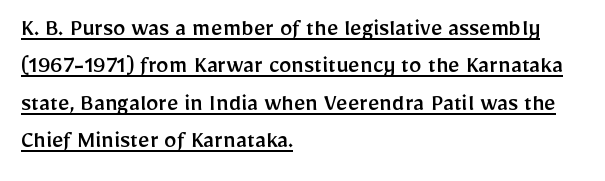
Q: Is the text italic (slanted)? A: No, it is upright.
Q: Is the text underlined? A: Yes.
Q: How is the paragraph aligned? A: Left-aligned.
Q: Is the spacing between letters normal or unusually wide? A: Normal.
Q: Is the spacing between lines tight, normal or loose? A: Normal.
